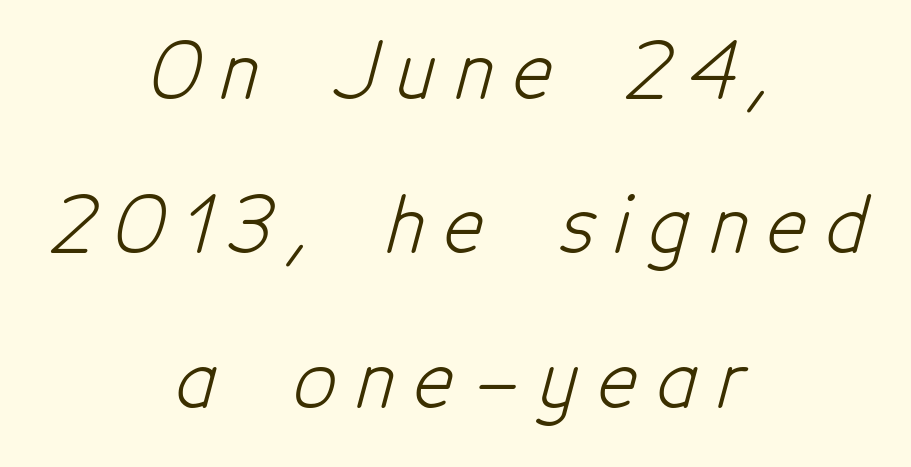
The image shows 75 px light, condensed sans-serif type; set centered, loose line spacing (2.06x), unusually wide letter spacing (+0.26 em), not underlined; low stroke contrast and a medium x-height.
